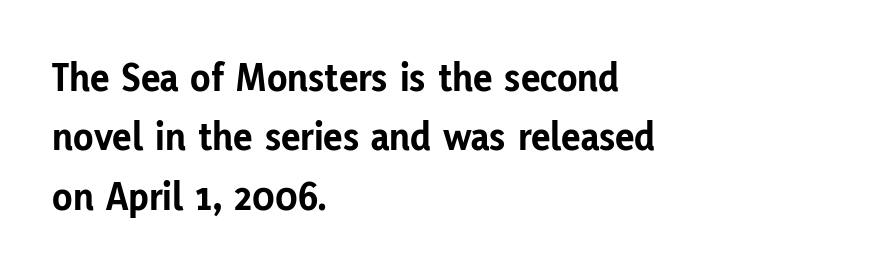
The image shows 41 px bold sans-serif type, upright; set left-aligned, normal line spacing (1.45x), normal letter spacing, not underlined; low stroke contrast and a medium x-height.
